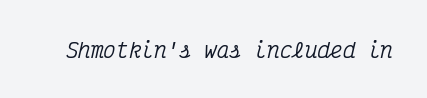
The image shows 21 px text type, italic (leaning right); set normal letter spacing, not underlined.
